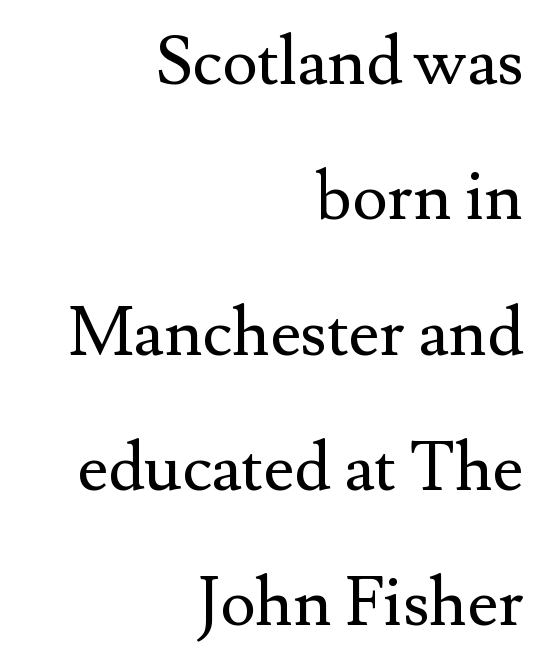
Q: Is the text bold? A: No.
Q: Is the text italic (slanted)? A: No, it is upright.
Q: Is the typeface a serif or a sans-serif typeface? A: Serif.
Q: Is the text underlined? A: No.
Q: How is the paragraph aligned? A: Right-aligned.
Q: Is the spacing between letters normal or unusually wide? A: Normal.
Q: Is the spacing between lines tight, normal or loose? A: Loose.
Q: Width (condensed, normal, or wide)? A: Normal.
Q: Stroke contrast? A: Medium.
Q: x-height? A: Small.
Q: Monospaced? A: No.
